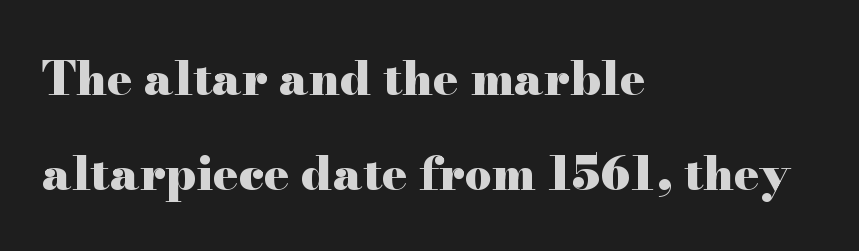
The image shows 47 px heavy, wide serif type, upright; set left-aligned, loose line spacing (2.02x), normal letter spacing, not underlined; high stroke contrast and a small x-height.
